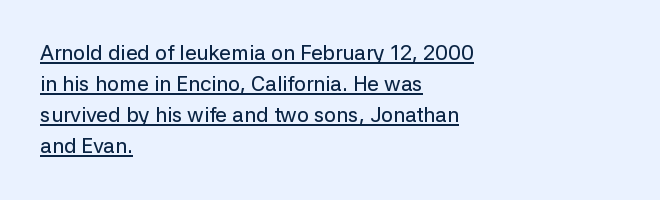
Italic: no, the glyphs are upright roman. The line texture is even and compact thanks to regular tracking. Notice how descenders clear the ascenders below comfortably — that's standard leading. The rendering anchors every line to the left-hand side. You can see a thin bar hugging the bottom of the glyphs.
